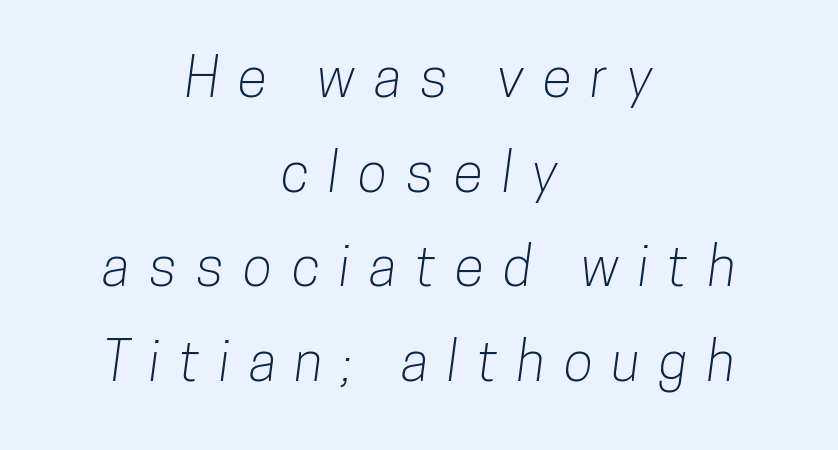
The image shows 55 px condensed sans-serif type; set centered, line spacing 1.72x, unusually wide letter spacing (+0.34 em), not underlined; low stroke contrast and a medium x-height.
